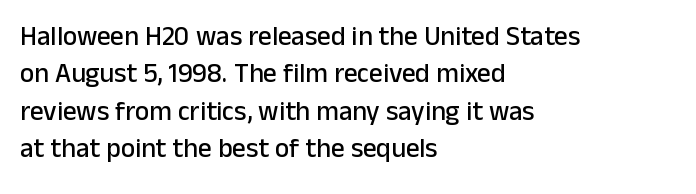
Normally led — the rows are evenly, conventionally spaced. Letter spacing: default. This is the regular roman posture of the typeface. Clear beneath every line of the passage. This rendering uses left alignment, leaving the right contour irregular.
